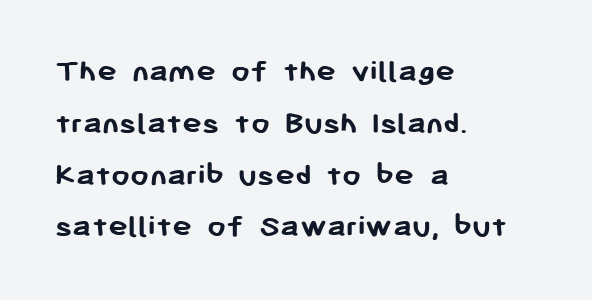
{"serif": "no", "italic": "no", "bold": "yes", "weight": "semibold", "width": "normal", "stroke_contrast": "low", "x_height": "medium", "monospaced": "no", "underline": "no", "align": "left", "line_spacing": "normal", "line_spacing_ratio": 1.57, "letter_spacing": "normal", "letter_spacing_em": 0.0, "glyph_px": 33}
